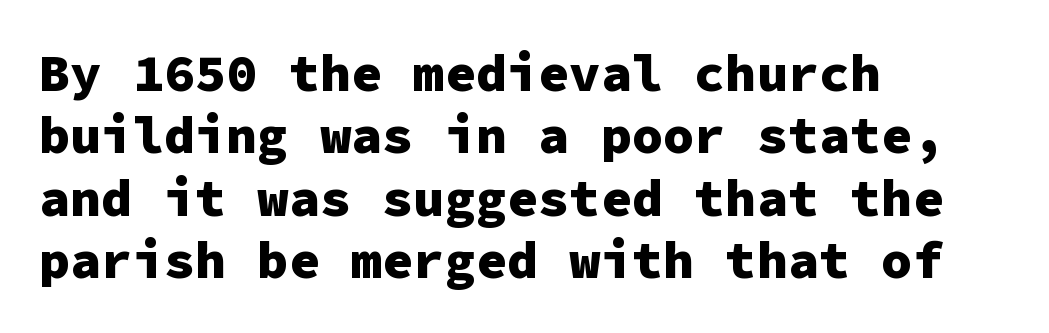
{"serif": "no", "italic": "no", "bold": "yes", "weight": "heavy", "width": "normal", "stroke_contrast": "low", "x_height": "medium", "monospaced": "yes", "underline": "no", "align": "left", "line_spacing_ratio": 1.2, "letter_spacing": "normal", "letter_spacing_em": 0.0, "glyph_px": 52}
